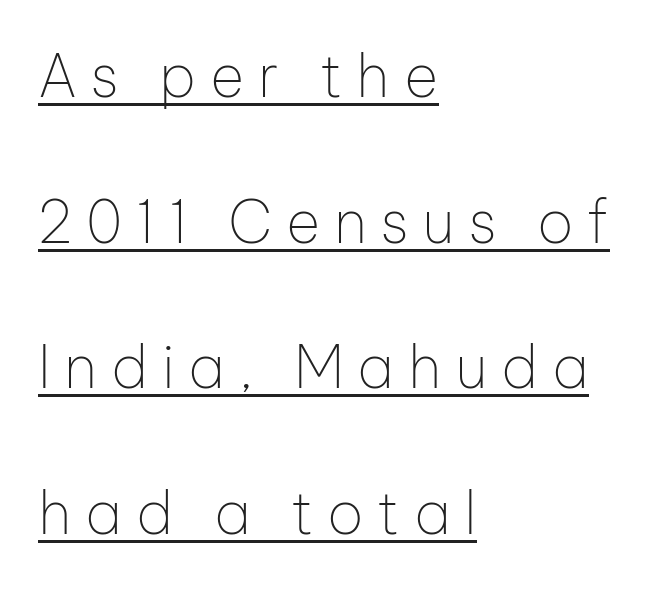
{"serif": "no", "italic": "no", "bold": "no", "weight": "thin", "width": "normal", "stroke_contrast": "low", "x_height": "medium", "monospaced": "no", "underline": "yes", "align": "left", "line_spacing": "loose", "line_spacing_ratio": 2.47, "letter_spacing": "wide", "letter_spacing_em": 0.23, "glyph_px": 59}
